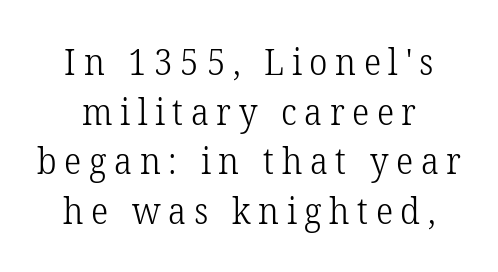
Q: Is the text bold? A: No.
Q: Is the text italic (slanted)? A: No, it is upright.
Q: Is the typeface a serif or a sans-serif typeface? A: Serif.
Q: Is the text underlined? A: No.
Q: Is the spacing between letters normal or unusually wide? A: Unusually wide.
Q: Is the spacing between lines tight, normal or loose? A: Normal.
Q: Width (condensed, normal, or wide)? A: Normal.
Q: Stroke contrast? A: Low.
Q: x-height? A: Medium.
Q: Monospaced? A: No.
